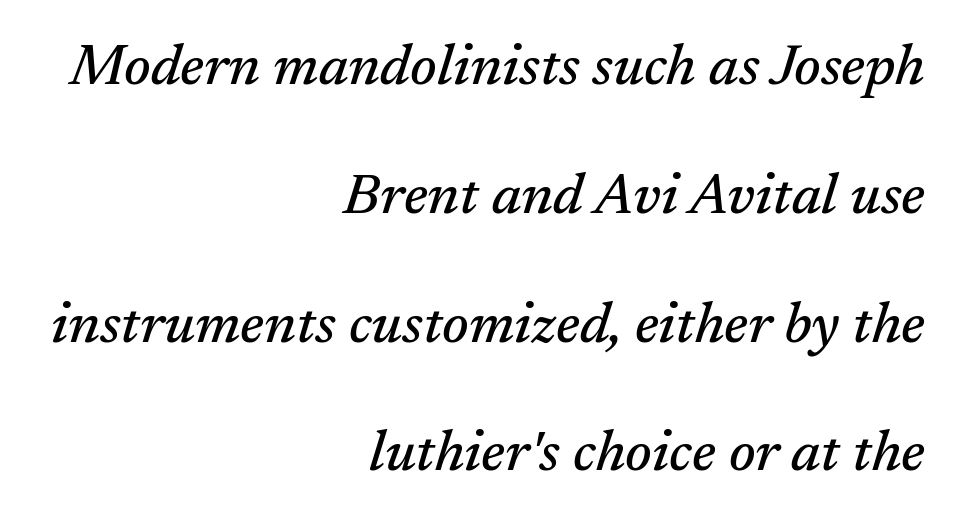
Q: Is the text italic (slanted)? A: Yes, it leans right by about 17 degrees.
Q: Is the typeface a serif or a sans-serif typeface? A: Serif.
Q: Is the text underlined? A: No.
Q: How is the paragraph aligned? A: Right-aligned.
Q: Is the spacing between letters normal or unusually wide? A: Normal.
Q: Is the spacing between lines tight, normal or loose? A: Loose.
Q: Width (condensed, normal, or wide)? A: Normal.
Q: Stroke contrast? A: Medium.
Q: x-height? A: Medium.
Q: Monospaced? A: No.
